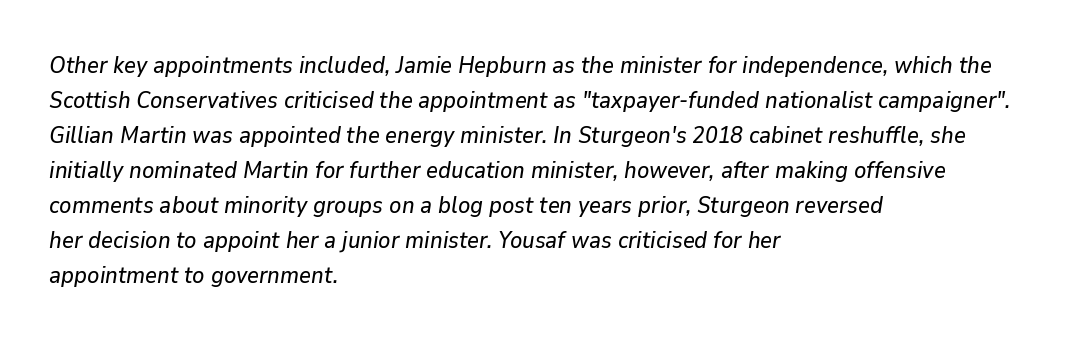
Q: Is the text italic (slanted)? A: Yes, it leans right by about 9 degrees.
Q: Is the text underlined? A: No.
Q: How is the paragraph aligned? A: Left-aligned.
Q: Is the spacing between letters normal or unusually wide? A: Normal.
Q: Is the spacing between lines tight, normal or loose? A: Normal.
